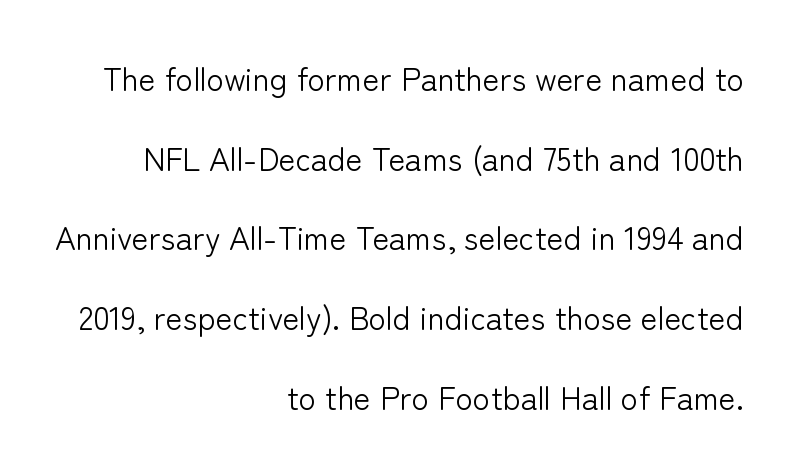
{"serif": "no", "italic": "no", "bold": "no", "weight": "light", "width": "normal", "stroke_contrast": "low", "x_height": "medium", "monospaced": "no", "underline": "no", "align": "right", "line_spacing": "loose", "line_spacing_ratio": 2.49, "letter_spacing": "normal", "letter_spacing_em": 0.0, "glyph_px": 32}
